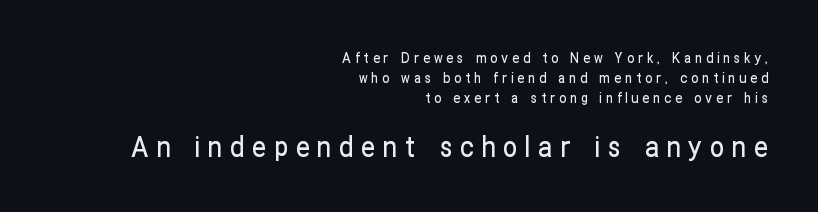
{"serif": "no", "italic": "no", "width": "condensed", "stroke_contrast": "low", "x_height": "medium", "monospaced": "no", "underline": "no", "align": "right", "line_spacing": "normal", "line_spacing_ratio": 1.43, "letter_spacing": "wide", "letter_spacing_em": 0.28, "larger_block": "second", "size_ratio": 2.0, "glyph_px": 28}
